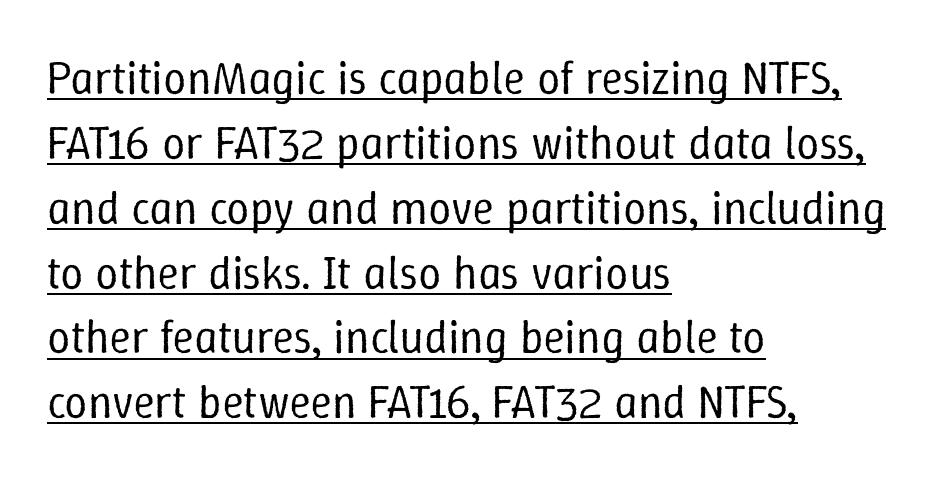
Q: Is the text bold? A: No.
Q: Is the text italic (slanted)? A: No, it is upright.
Q: Is the text underlined? A: Yes.
Q: How is the paragraph aligned? A: Left-aligned.
Q: Is the spacing between letters normal or unusually wide? A: Normal.
Q: Is the spacing between lines tight, normal or loose? A: Normal.
Q: Width (condensed, normal, or wide)? A: Normal.
Q: Stroke contrast? A: Low.
Q: x-height? A: Medium.
Q: Monospaced? A: No.
